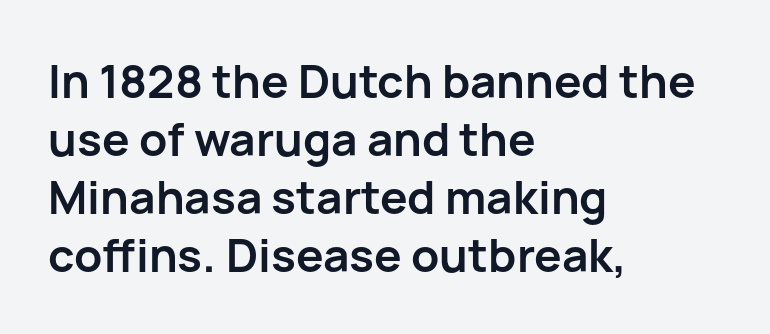
{"serif": "no", "italic": "no", "bold": "yes", "weight": "semibold", "width": "normal", "stroke_contrast": "low", "x_height": "medium", "monospaced": "no", "underline": "no", "align": "left", "line_spacing": "normal", "line_spacing_ratio": 1.26, "letter_spacing": "normal", "letter_spacing_em": 0.0, "glyph_px": 46}
